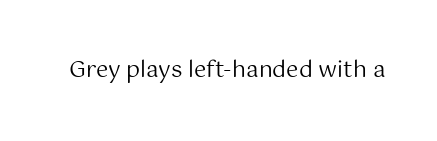
The space directly below the letters is spotless. Quick note: not italic, upright. The line texture is even and compact thanks to regular tracking. These glyphs show unthickened strokes, regular width or finer.
